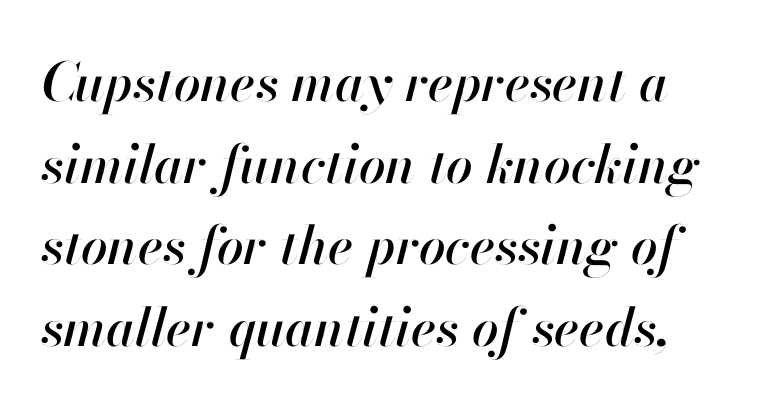
Q: Is the text italic (slanted)? A: Yes, it leans right by about 13 degrees.
Q: Is the text underlined? A: No.
Q: Is the spacing between letters normal or unusually wide? A: Normal.
Q: Is the spacing between lines tight, normal or loose? A: Normal.
Q: Width (condensed, normal, or wide)? A: Normal.
Q: Stroke contrast? A: High.
Q: x-height? A: Small.
Q: Monospaced? A: No.
